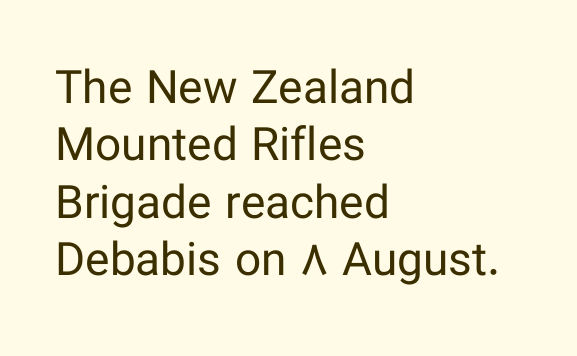
The words here are not underlined. A roman cut, with each character standing at attention. There is no visible air inserted between adjacent glyphs. The type family on display is of the sans-serif kind.
